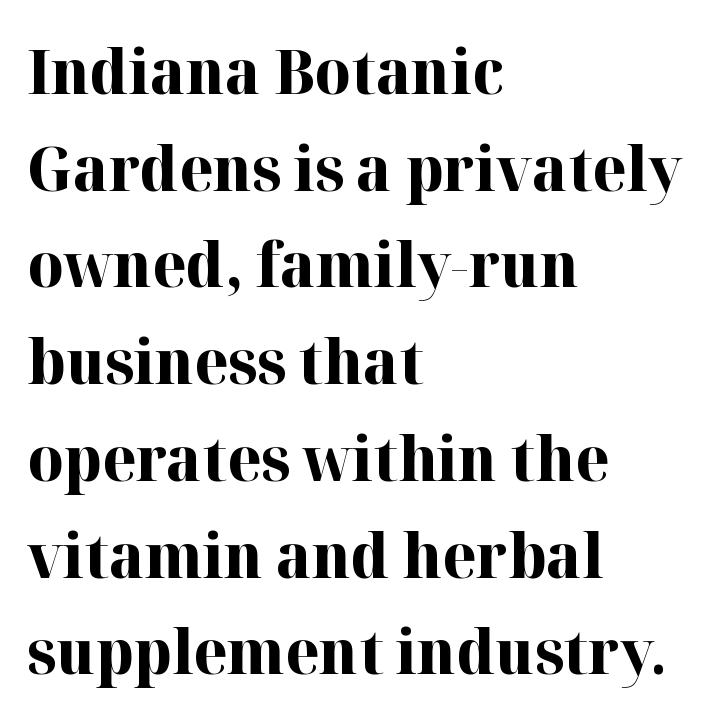
Characters remain perfectly vertical along every line. Look at the stroke-to-counter ratio: heavy, a bold. Serif or sans? Serif — the stroke terminals have little feet. Here the designer chose a conventional face with non-uniform glyph widths.
